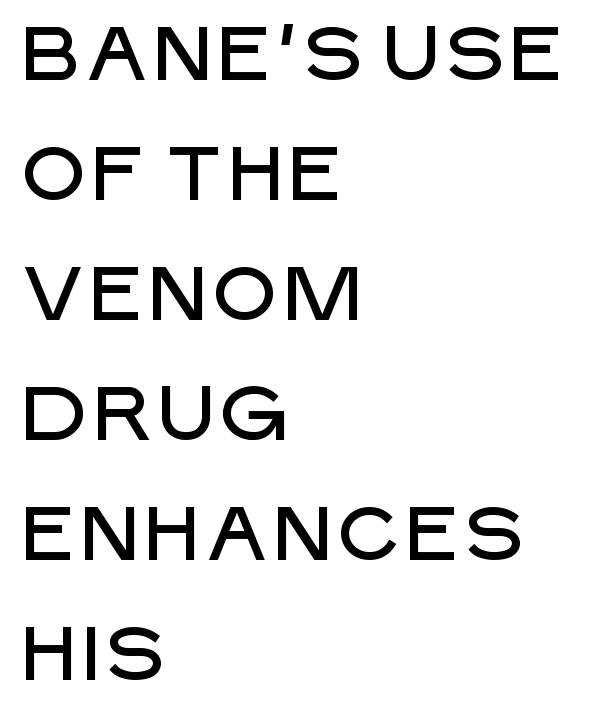
{"serif": "no", "italic": "no", "width": "normal", "stroke_contrast": "low", "x_height": "large", "monospaced": "no", "underline": "no", "align": "left", "line_spacing": "normal", "line_spacing_ratio": 1.58, "letter_spacing": "normal", "letter_spacing_em": 0.0, "glyph_px": 76}
